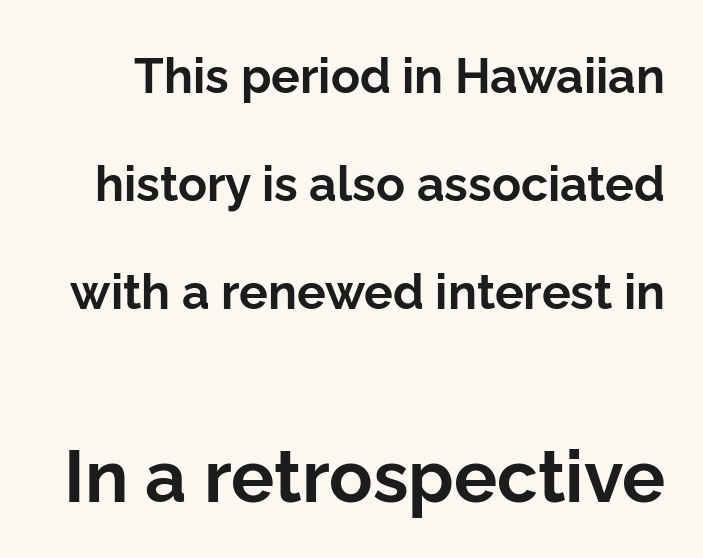
You get the small type first, then a jump to larger type. You can tell from the bare stems that sans-serif type was used. Glyph-to-glyph distance matches everyday printed text. If you measured baseline to baseline, you'd find a long distance.
